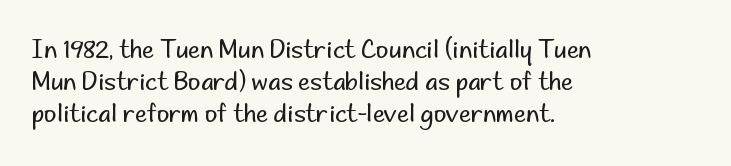
The image shows 24 px text type, upright; set left-aligned, normal line spacing (1.34x), normal letter spacing, not underlined.
